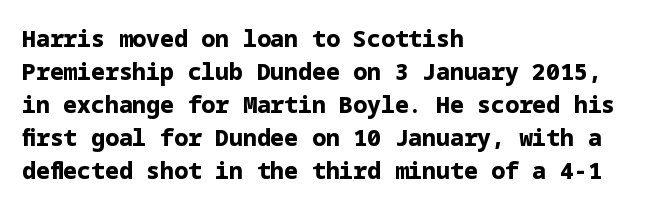
The image shows 23 px bold type, upright; set left-aligned, normal line spacing (1.43x), normal letter spacing, not underlined.
